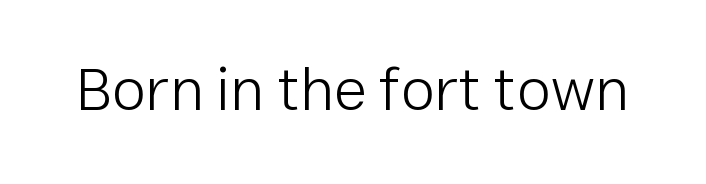
A quiet, ordinary-to-light weight characterises the typeface. The letters stand straight up with perfectly vertical stems. A sans-serif font was chosen for this passage. The area under the type is left untouched. The letters advance in unequal steps, a hallmark of proportional type.
